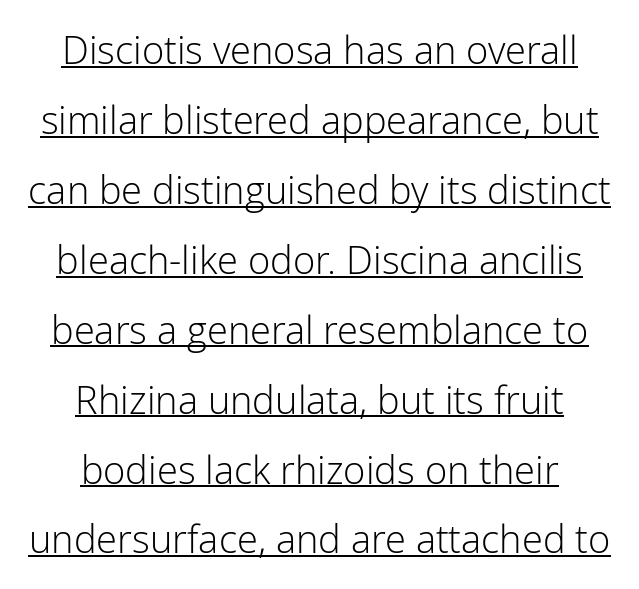
{"serif": "no", "italic": "no", "bold": "no", "weight": "light", "width": "normal", "stroke_contrast": "low", "x_height": "medium", "monospaced": "no", "underline": "yes", "align": "center", "line_spacing_ratio": 1.84, "letter_spacing": "normal", "letter_spacing_em": 0.0, "glyph_px": 38}
